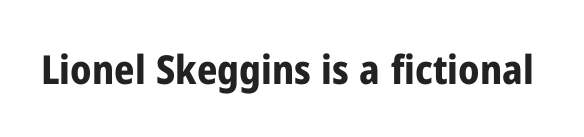
The image shows 40 px bold, condensed sans-serif type, upright; set normal letter spacing, not underlined; low stroke contrast and a medium x-height.
